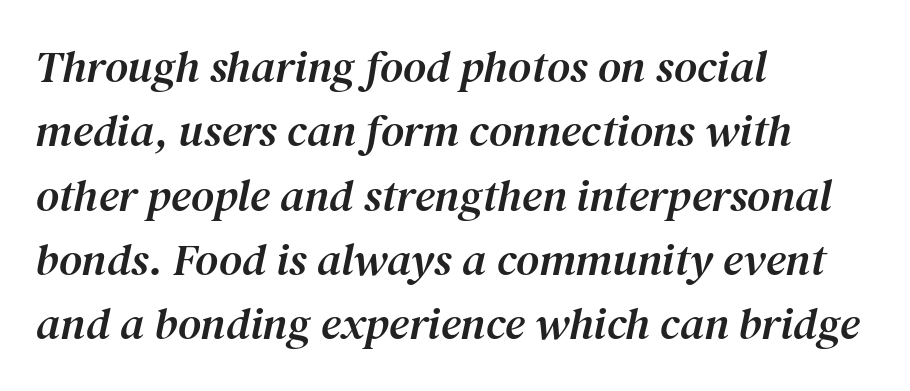
Classification — serif. This sample has the flowing, uneven cadence of proportional lettering. The face used here is rendered with its standard letterfit. The axis of the letterforms is tilted away from vertical. Left-aligned paragraph, ragged on the right.
